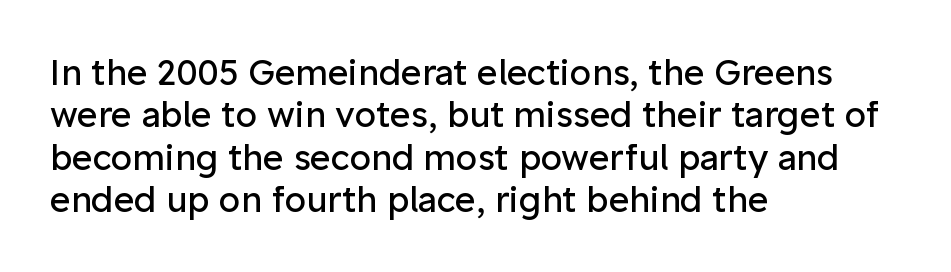
{"serif": "no", "italic": "no", "bold": "no", "weight": "regular", "width": "normal", "stroke_contrast": "low", "x_height": "medium", "monospaced": "no", "underline": "no", "align": "left", "line_spacing_ratio": 1.21, "letter_spacing": "normal", "letter_spacing_em": 0.0, "glyph_px": 35}
